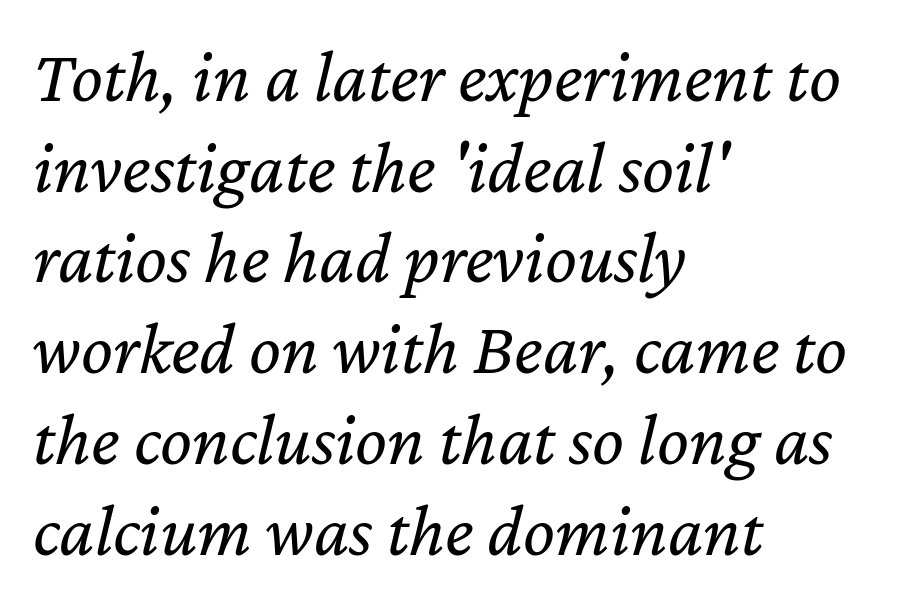
{"italic": "yes", "lean": "right", "slant_degrees": 12, "bold": "no", "weight": "regular", "width": "normal", "stroke_contrast": "low", "x_height": "medium", "monospaced": "no", "underline": "no", "align": "left", "line_spacing_ratio": 1.21, "letter_spacing": "normal", "letter_spacing_em": 0.0, "glyph_px": 75}
